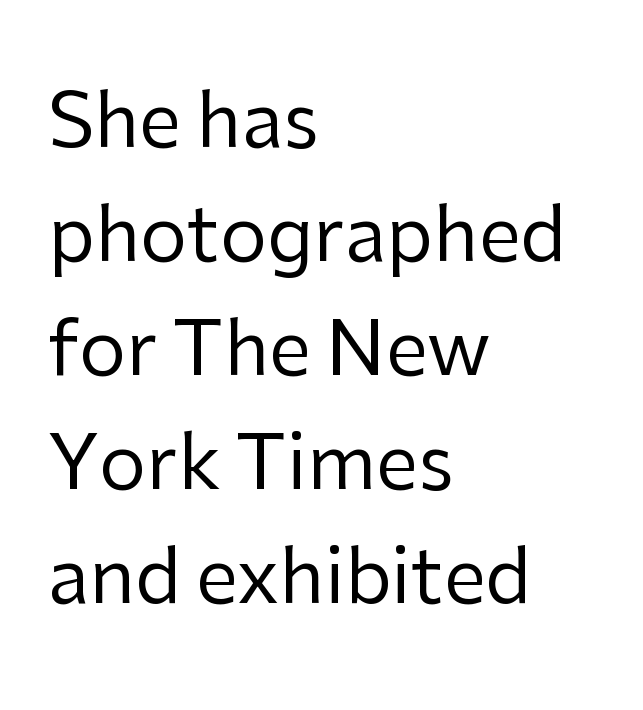
A typesetter would call this proportional, since set widths differ per character. You can tell from the bare stems that sans-serif type was used. Vertical spacing — default. Counters stay open thanks to moderate or lighter strokes.
